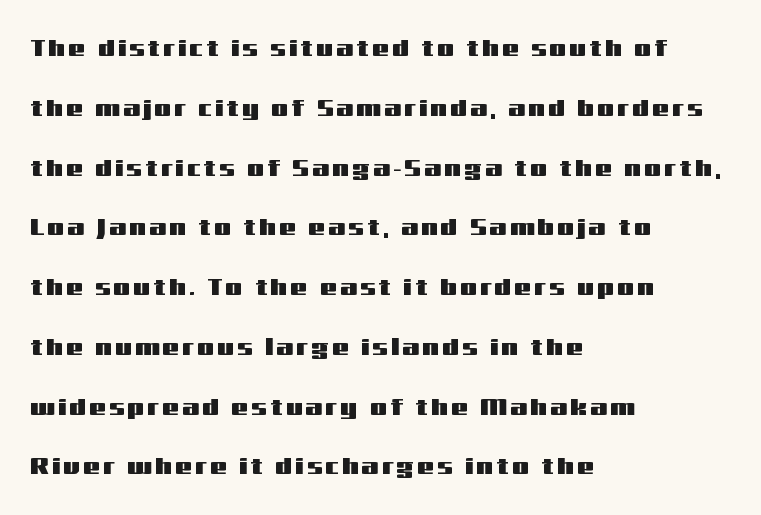
The lettering holds an erect, upright posture throughout. Vertical spacing — loose. Compared with a centered layout, this one pins lines to the left instead. Glance below the letters and you will spot only blank space.
